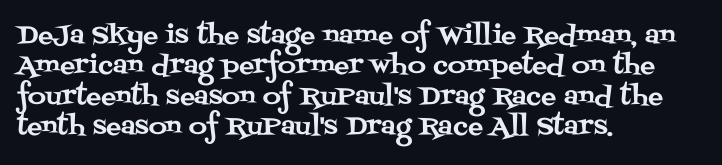
Q: Is the text italic (slanted)? A: No, it is upright.
Q: Is the text underlined? A: No.
Q: How is the paragraph aligned? A: Left-aligned.
Q: Is the spacing between letters normal or unusually wide? A: Normal.
